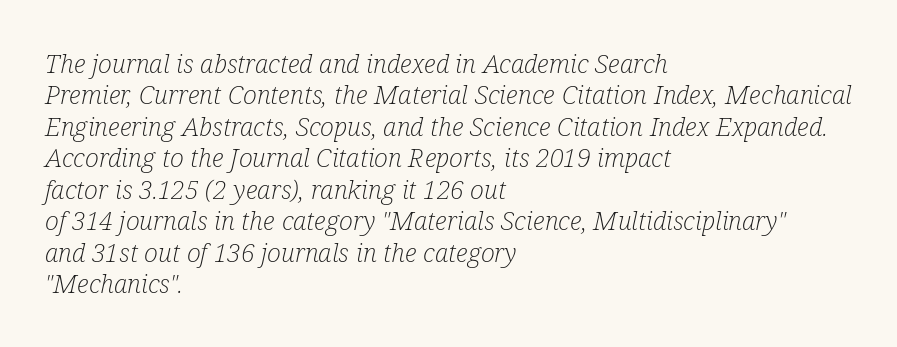
{"italic": "yes", "lean": "right", "slant_degrees": 12, "bold": "no", "underline": "no", "align": "left", "line_spacing_ratio": 1.21, "letter_spacing": "normal", "letter_spacing_em": 0.0, "glyph_px": 26}
